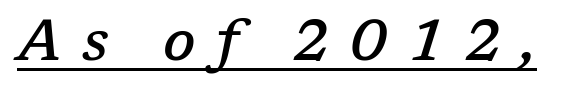
The image shows 58 px semibold serif type, italic (leaning right); set unusually wide letter spacing (+0.34 em), underlined; low stroke contrast and a medium x-height.
